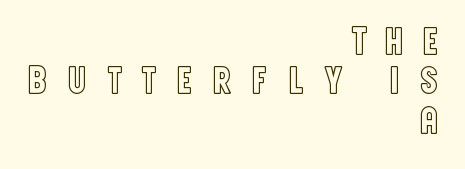
Notice how descenders almost collide with the ascenders below — that's tight leading. Do the characters align in a grid? No, the font is proportional. Each row of text sits above clean, open space. Is there any slant? The stems are plumb. Students, note that the glyphs here are deliberately spaced far apart.
